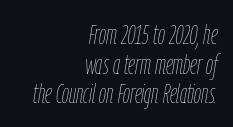
Q: Is the text bold? A: No.
Q: Is the text italic (slanted)? A: Yes, it leans right by about 9 degrees.
Q: Is the text underlined? A: No.
Q: How is the paragraph aligned? A: Right-aligned.
Q: Is the spacing between letters normal or unusually wide? A: Normal.
Q: Is the spacing between lines tight, normal or loose? A: Tight.
Q: Width (condensed, normal, or wide)? A: Condensed.
Q: Stroke contrast? A: Low.
Q: x-height? A: Medium.
Q: Monospaced? A: No.
